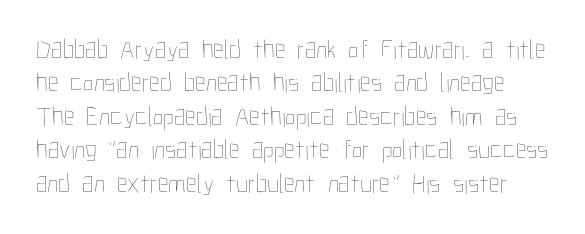
Upright lettering throughout. Default kerning and tracking; the words read as compact shapes. Descenders are the only things crossing below the line. No chunkiness to these letters — they're not bold.
